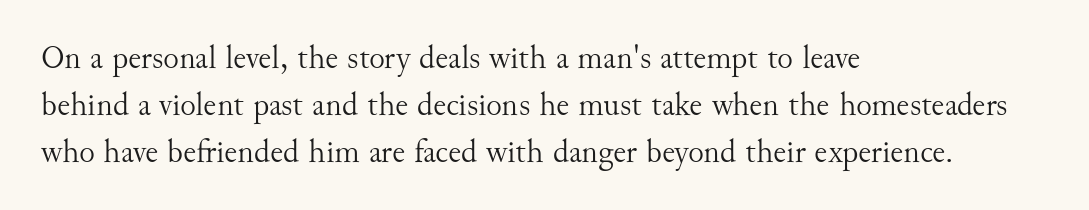
A typesetter would call this zero additional tracking. The lettering holds an erect, upright posture throughout. The string is rendered with underlining switched off. Looks like regular typesetting: each glyph gets only the width it needs. The compositor pushed each line to the left boundary. Weight: not bold — regular or lighter.
